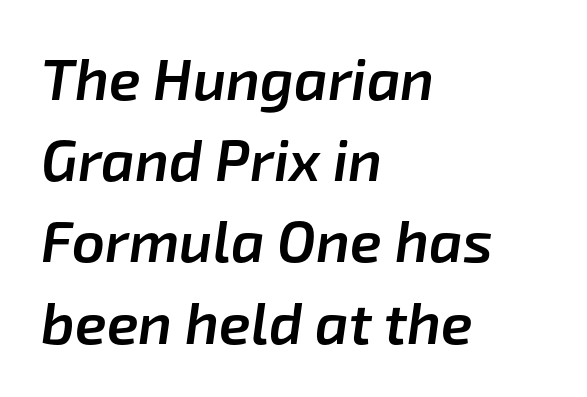
Q: Is the text bold? A: Semi-bold.
Q: Is the text italic (slanted)? A: Yes, it leans right by about 8 degrees.
Q: Is the text underlined? A: No.
Q: How is the paragraph aligned? A: Left-aligned.
Q: Is the spacing between letters normal or unusually wide? A: Normal.
Q: Is the spacing between lines tight, normal or loose? A: Normal.
Q: Width (condensed, normal, or wide)? A: Normal.
Q: Stroke contrast? A: Low.
Q: x-height? A: Medium.
Q: Monospaced? A: No.
